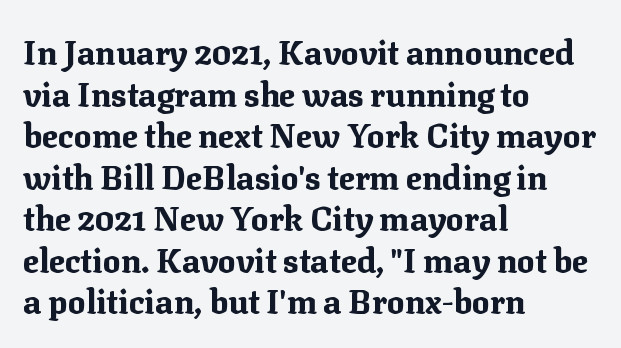
Plenty of ink on the page — the face is bold. Vertically, the passage feels balanced, rows spaced as you'd expect. This rendering features lettering with no underline. The rendering anchors every line to the left-hand side.
